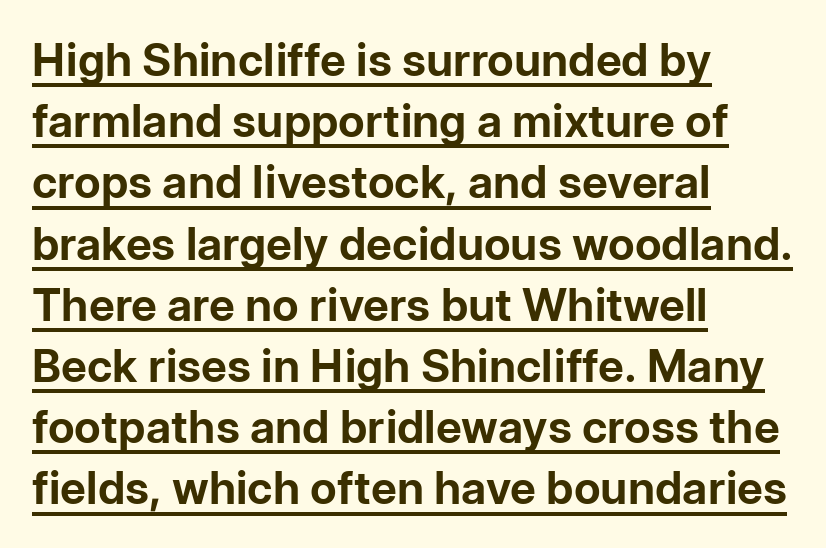
Q: Is the text bold? A: Yes.
Q: Is the text italic (slanted)? A: No, it is upright.
Q: Is the typeface a serif or a sans-serif typeface? A: Sans-serif.
Q: Is the text underlined? A: Yes.
Q: How is the paragraph aligned? A: Left-aligned.
Q: Is the spacing between letters normal or unusually wide? A: Normal.
Q: Is the spacing between lines tight, normal or loose? A: Normal.
Q: Width (condensed, normal, or wide)? A: Normal.
Q: Stroke contrast? A: Low.
Q: x-height? A: Medium.
Q: Monospaced? A: No.
